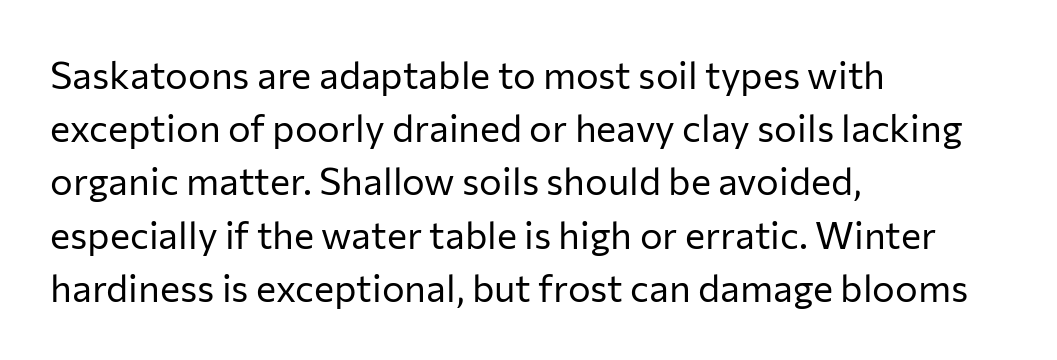
Q: Is the text bold? A: No.
Q: Is the text italic (slanted)? A: No, it is upright.
Q: Is the typeface a serif or a sans-serif typeface? A: Sans-serif.
Q: Is the text underlined? A: No.
Q: How is the paragraph aligned? A: Left-aligned.
Q: Is the spacing between letters normal or unusually wide? A: Normal.
Q: Is the spacing between lines tight, normal or loose? A: Normal.
Q: Width (condensed, normal, or wide)? A: Normal.
Q: Stroke contrast? A: Low.
Q: x-height? A: Medium.
Q: Monospaced? A: No.
